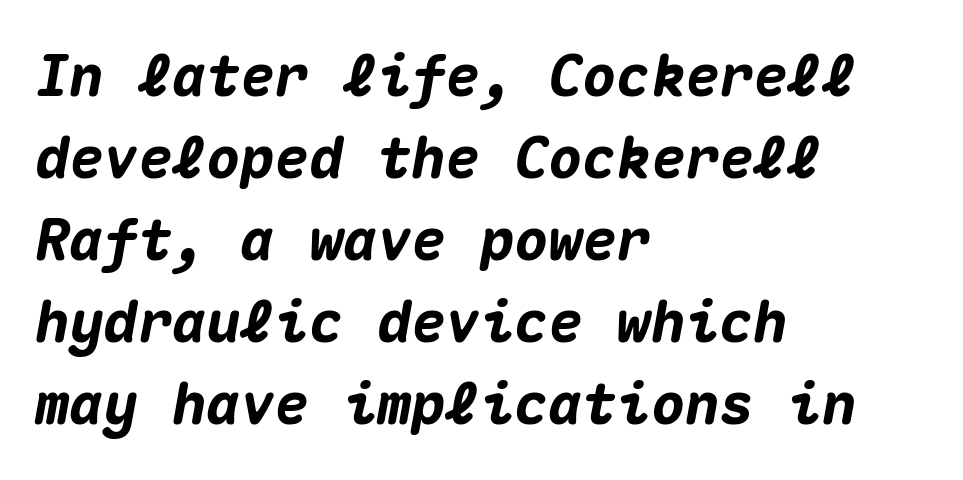
Q: Is the text bold? A: Yes.
Q: Is the text italic (slanted)? A: Yes, it leans right by about 10 degrees.
Q: Is the text underlined? A: No.
Q: How is the paragraph aligned? A: Left-aligned.
Q: Is the spacing between letters normal or unusually wide? A: Normal.
Q: Is the spacing between lines tight, normal or loose? A: Normal.
Q: Width (condensed, normal, or wide)? A: Normal.
Q: Stroke contrast? A: Medium.
Q: x-height? A: Medium.
Q: Monospaced? A: Yes.
